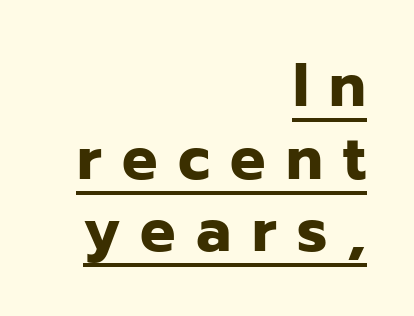
The image shows 62 px bold sans-serif type, upright; set right-aligned, line spacing 1.17x, unusually wide letter spacing (+0.33 em), underlined; low stroke contrast and a medium x-height.
